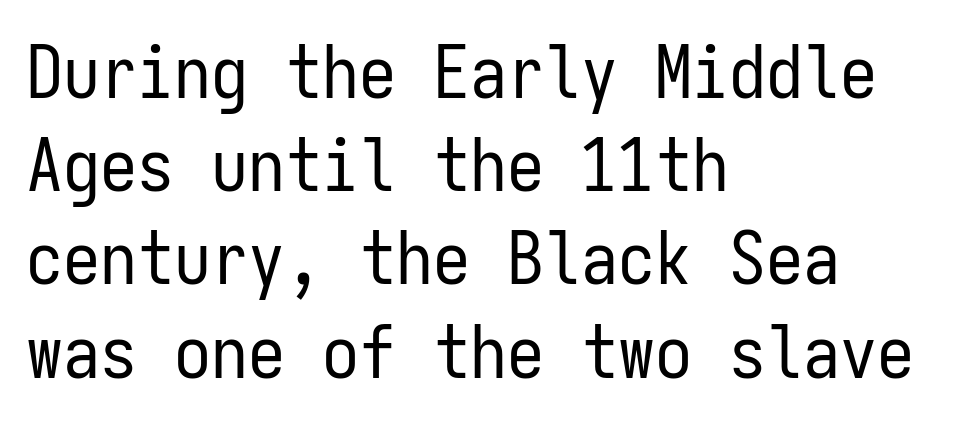
{"serif": "no", "italic": "no", "bold": "no", "weight": "regular", "width": "condensed", "stroke_contrast": "low", "x_height": "medium", "monospaced": "yes", "underline": "no", "align": "left", "line_spacing": "normal", "line_spacing_ratio": 1.26, "letter_spacing": "normal", "letter_spacing_em": 0.0, "glyph_px": 74}
